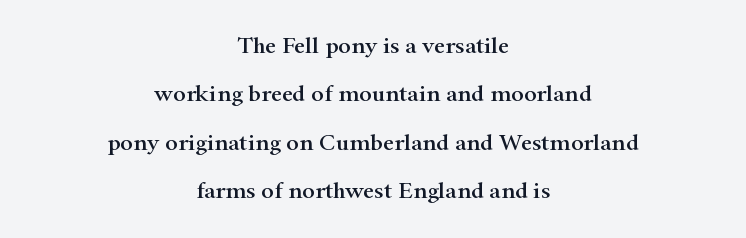
Letter spacing: default. The lines are quadded center. A roman cut, with each character standing at attention. The space directly below the letters is spotless. The vertical gap from one line to the next is large.
